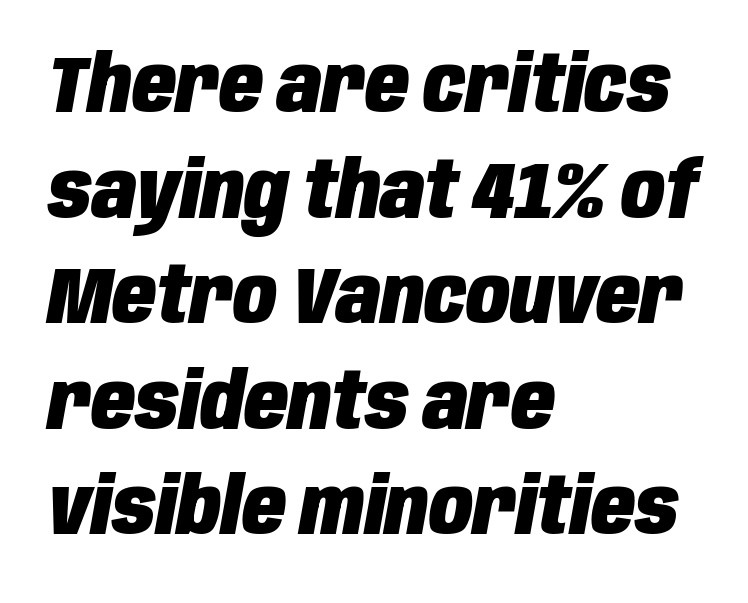
The image shows 80 px heavy, condensed type, italic (leaning right); set left-aligned, normal line spacing (1.32x), normal letter spacing, not underlined; low stroke contrast and a large x-height.
